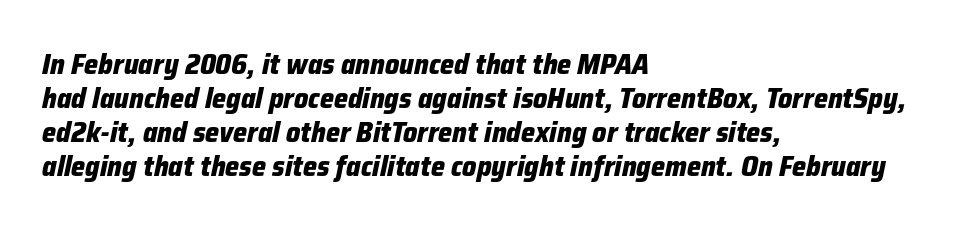
Q: Is the text bold? A: Yes.
Q: Is the text italic (slanted)? A: Yes, it leans right by about 12 degrees.
Q: Is the text underlined? A: No.
Q: How is the paragraph aligned? A: Left-aligned.
Q: Is the spacing between letters normal or unusually wide? A: Normal.
Q: Width (condensed, normal, or wide)? A: Normal.
Q: Stroke contrast? A: Low.
Q: x-height? A: Medium.
Q: Monospaced? A: No.
